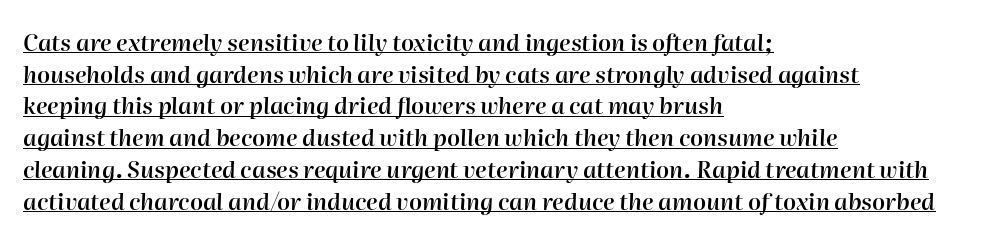
Q: Is the text bold? A: Semi-bold.
Q: Is the text italic (slanted)? A: Yes, it leans right by about 2 degrees.
Q: Is the text underlined? A: Yes.
Q: How is the paragraph aligned? A: Left-aligned.
Q: Is the spacing between letters normal or unusually wide? A: Normal.
Q: Is the spacing between lines tight, normal or loose? A: Normal.
